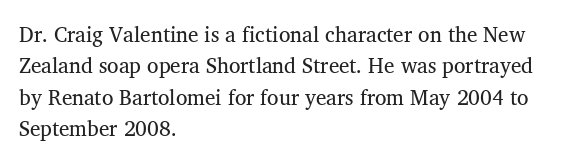
{"italic": "no", "bold": "no", "underline": "no", "align": "left", "line_spacing": "normal", "line_spacing_ratio": 1.5, "letter_spacing": "normal", "letter_spacing_em": 0.0, "glyph_px": 21}
